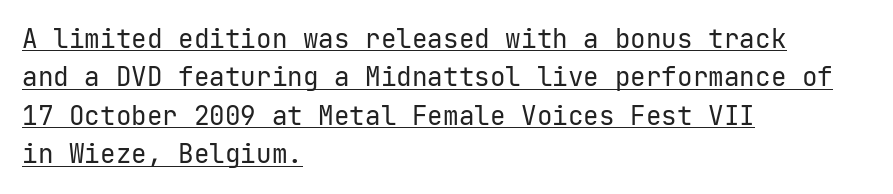
{"italic": "no", "bold": "no", "underline": "yes", "align": "left", "line_spacing": "normal", "line_spacing_ratio": 1.48, "letter_spacing": "normal", "letter_spacing_em": 0.0, "glyph_px": 26}
